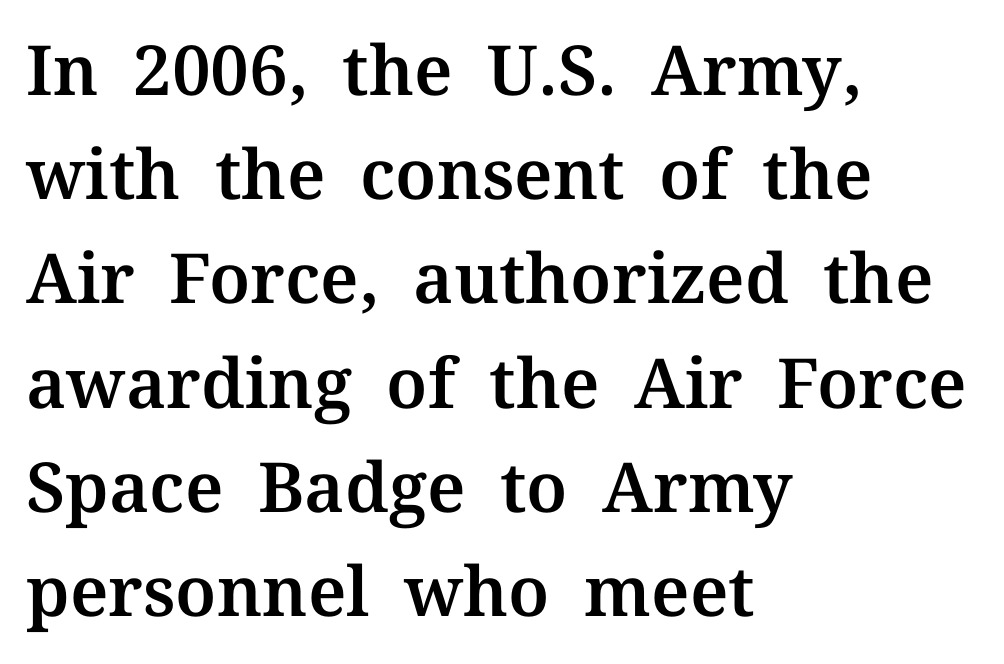
{"serif": "yes", "italic": "no", "width": "normal", "stroke_contrast": "medium", "x_height": "medium", "monospaced": "no", "underline": "no", "align": "left", "line_spacing": "normal", "line_spacing_ratio": 1.51, "letter_spacing": "normal", "letter_spacing_em": 0.0, "glyph_px": 69}
